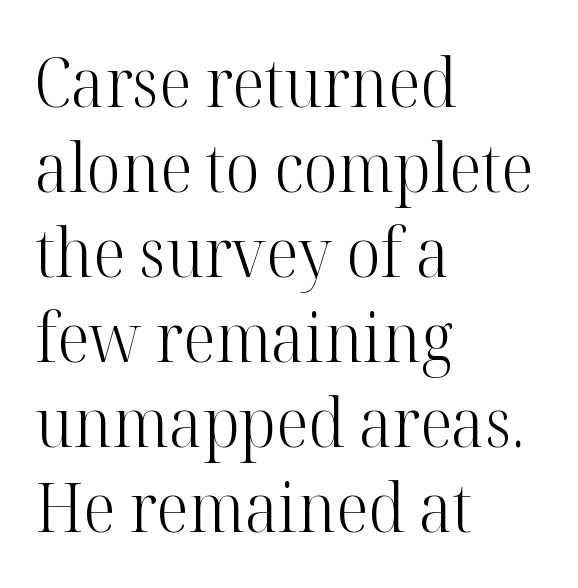
Q: Is the text bold? A: No.
Q: Is the text italic (slanted)? A: No, it is upright.
Q: Is the typeface a serif or a sans-serif typeface? A: Serif.
Q: Is the text underlined? A: No.
Q: How is the paragraph aligned? A: Left-aligned.
Q: Is the spacing between letters normal or unusually wide? A: Normal.
Q: Is the spacing between lines tight, normal or loose? A: Normal.
Q: Width (condensed, normal, or wide)? A: Normal.
Q: Stroke contrast? A: High.
Q: x-height? A: Medium.
Q: Monospaced? A: No.
